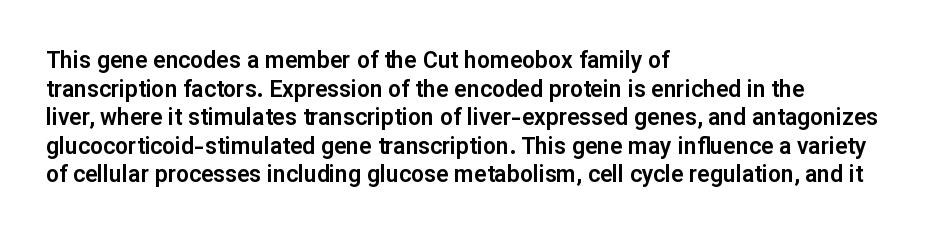
Each line starts at the same left margin while the right side varies. This sample uses plain, unmodified letter spacing. Only glyphs here, with clear space below each row. The letters stand upright; this is a roman face.
